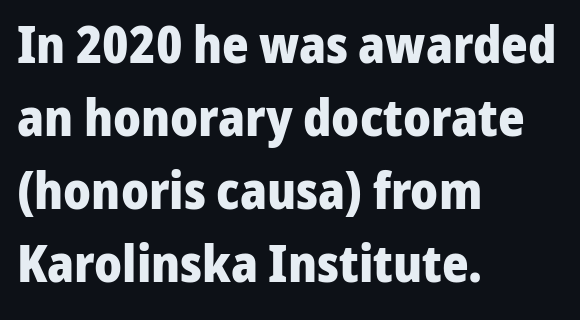
The image shows 51 px heavy sans-serif type, upright; set left-aligned, normal line spacing (1.43x), normal letter spacing, not underlined; low stroke contrast and a medium x-height.
